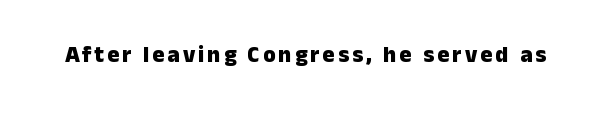
Q: Is the text bold? A: Yes.
Q: Is the text italic (slanted)? A: No, it is upright.
Q: Is the text underlined? A: No.
